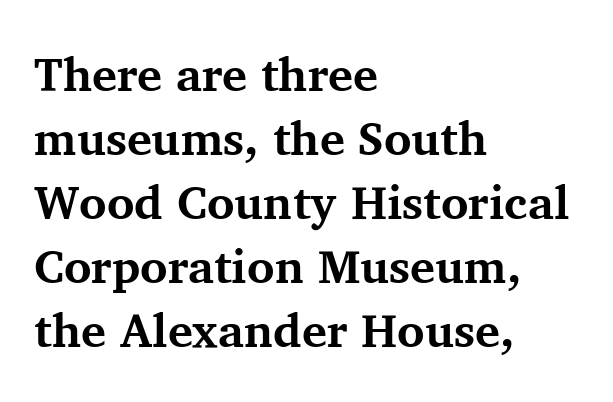
The image shows 47 px bold serif type, upright; set left-aligned, normal line spacing (1.36x), normal letter spacing, not underlined; medium stroke contrast and a medium x-height.
